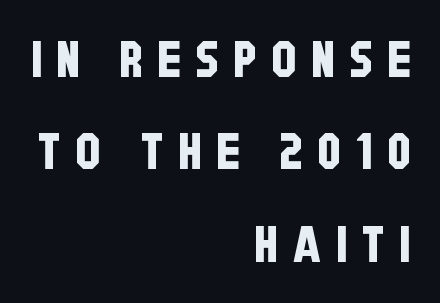
The image shows 50 px condensed sans-serif type; set right-aligned, line spacing 1.85x, unusually wide letter spacing (+0.29 em), not underlined; low stroke contrast and a large x-height.
